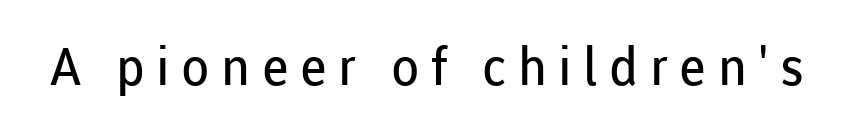
Vertical stems look standard width or narrower in stroke. Unmarked baselines from the first word to the last. This sample uses a sans-serif face. Varying glyph widths throughout — classic text-font behaviour. The horizontal fit of the characters is loose and conspicuously gappy.
